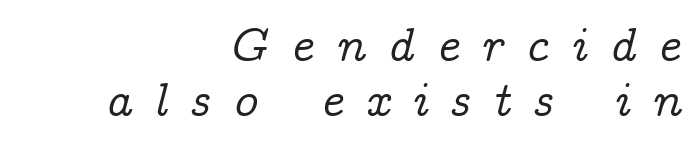
I'd call this a serif setting — the letters wear small feet. The tracking reads as deliberately expanded to a designer's eye. Right-aligned paragraph, ragged on the left. Words float on clear page, feet unadorned. Think of a printed novel: that variable character pitch is what you see here. The leading is snug, giving the passage a crowded texture.
